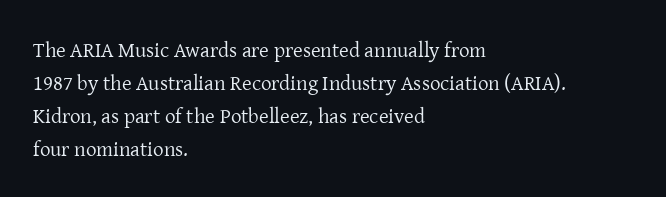
Q: Is the text bold? A: No.
Q: Is the text italic (slanted)? A: No, it is upright.
Q: Is the text underlined? A: No.
Q: How is the paragraph aligned? A: Left-aligned.
Q: Is the spacing between letters normal or unusually wide? A: Normal.
Q: Is the spacing between lines tight, normal or loose? A: Normal.
